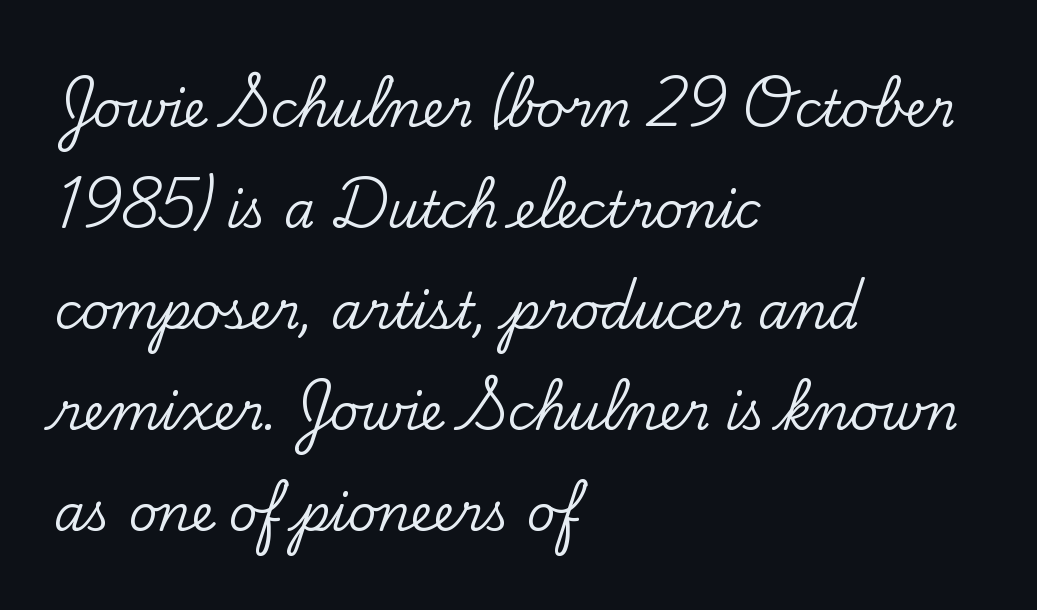
Q: Is the text italic (slanted)? A: Yes.
Q: Is the typeface a serif or a sans-serif typeface? A: Serif.
Q: Is the text underlined? A: No.
Q: How is the paragraph aligned? A: Left-aligned.
Q: Is the spacing between letters normal or unusually wide? A: Normal.
Q: Is the spacing between lines tight, normal or loose? A: Loose.
Q: Width (condensed, normal, or wide)? A: Normal.
Q: Stroke contrast? A: Low.
Q: x-height? A: Small.
Q: Monospaced? A: No.
